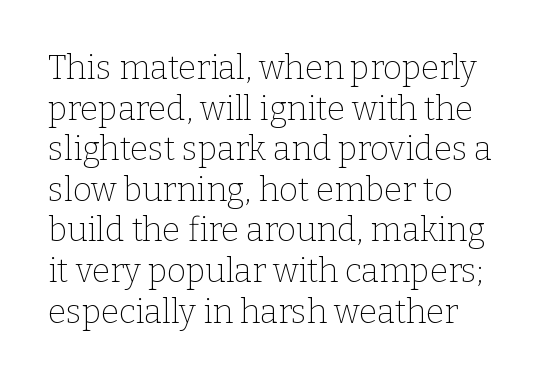
The image shows 33 px thin serif type, upright; set line spacing 1.23x, normal letter spacing, not underlined; low stroke contrast and a medium x-height.
